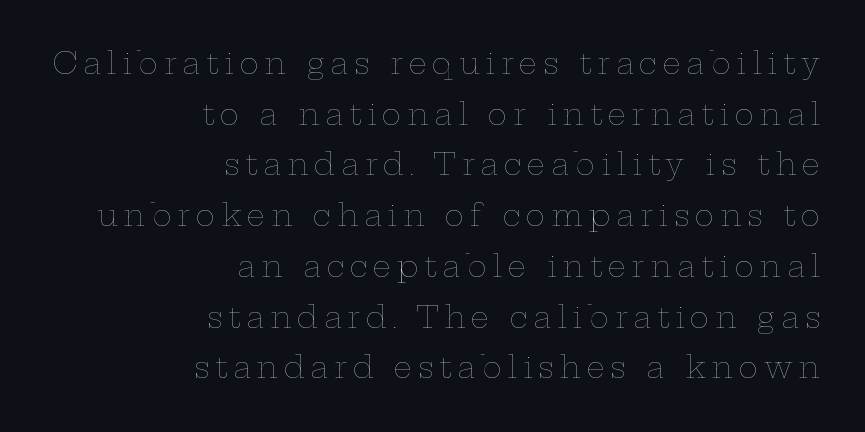
Is this a fixed-width face? No — the glyphs have proportional, varying widths. The strokes carry an ordinary text weight at most. The space beneath each line is pristine and unruled. The lettering stays uniformly vertical, giving the passage a roman look. These lines are set flush right with a ragged left edge.
